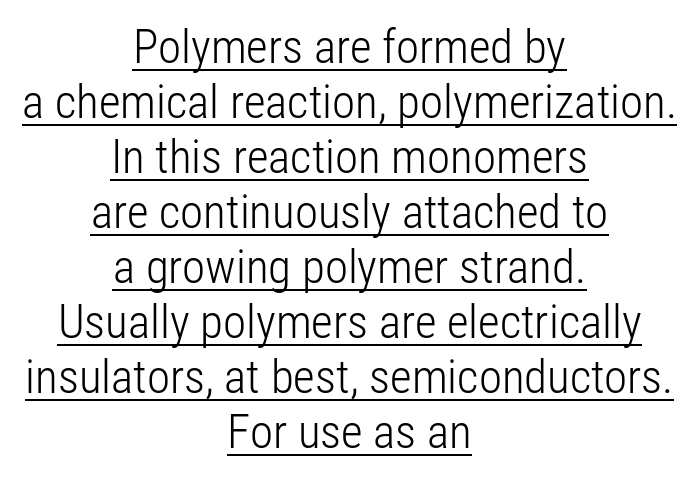
The rendered words wear a rule along their underside. The passage shown has conventional tracking throughout. The font family rendered here belongs to the sans-serif group. Line starts and ends both wander, symmetrically. Every stem runs plumb, perpendicular to the baseline. The strokes are not fattened; the text isn't bold.
